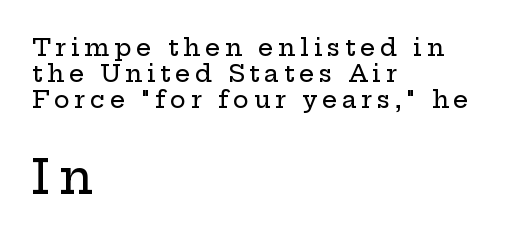
Q: Is the text italic (slanted)? A: No, it is upright.
Q: Is the typeface a serif or a sans-serif typeface? A: Serif.
Q: Is the text underlined? A: No.
Q: How is the paragraph aligned? A: Left-aligned.
Q: Is the spacing between lines tight, normal or loose? A: Tight.
Q: Which block of text is set in a larger size, the first (top) or the second (bottom)? A: The second (bottom) one.
Q: Width (condensed, normal, or wide)? A: Wide.
Q: Stroke contrast? A: Low.
Q: x-height? A: Medium.
Q: Monospaced? A: No.
